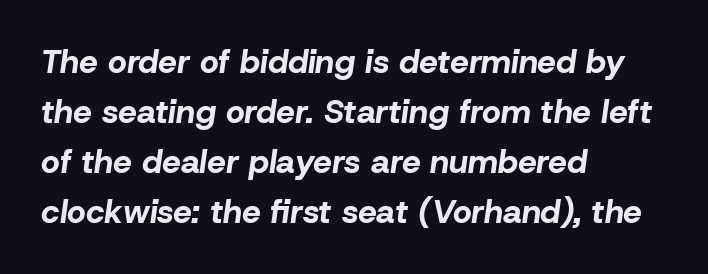
The image shows 33 px bold type, italic (leaning right); set left-aligned, normal line spacing (1.52x), normal letter spacing, not underlined; low stroke contrast and a medium x-height.
